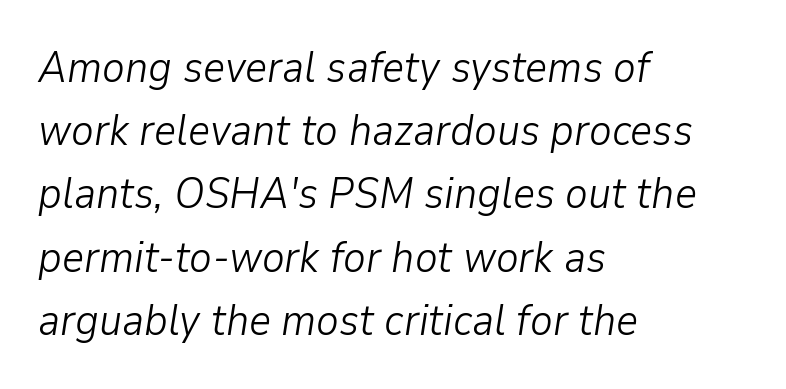
The image shows 43 px light type, italic (leaning right); set left-aligned, normal line spacing (1.47x), normal letter spacing, not underlined; low stroke contrast and a medium x-height.
